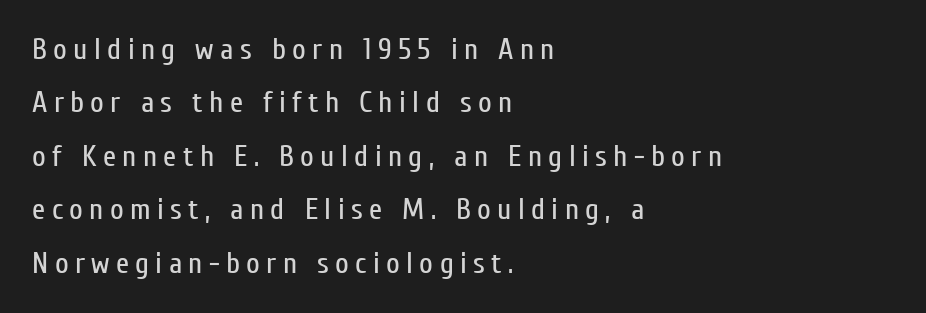
{"serif": "no", "italic": "no", "bold": "no", "weight": "regular", "width": "condensed", "stroke_contrast": "low", "x_height": "medium", "monospaced": "no", "underline": "no", "align": "left", "line_spacing_ratio": 1.78, "letter_spacing": "wide", "letter_spacing_em": 0.21, "glyph_px": 30}
